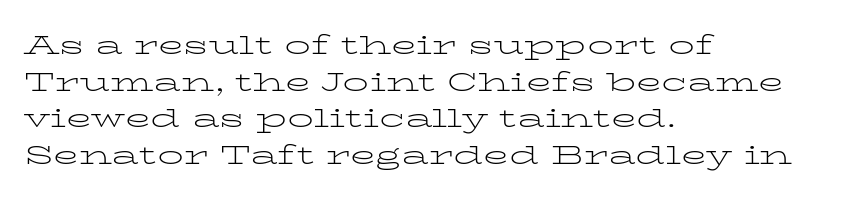
The image shows 26 px text type, upright; set left-aligned, normal line spacing (1.41x), normal letter spacing, not underlined.
